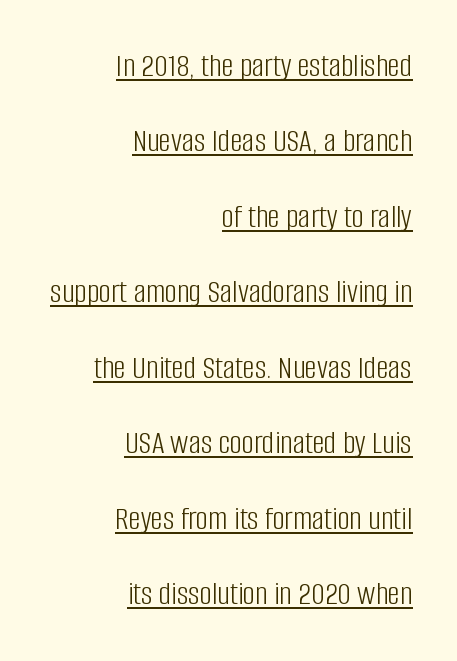
The image shows 34 px light, condensed sans-serif type, upright; set right-aligned, loose line spacing (2.22x), normal letter spacing, underlined; low stroke contrast and a large x-height.
